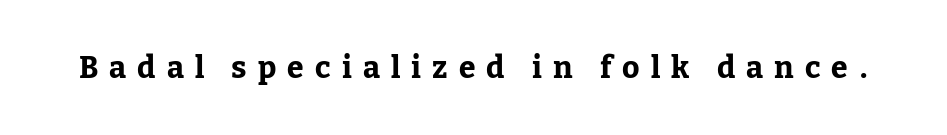
Does the type have serifs? Yes, each stem ends in a small foot. The gaps between neighbouring characters are conspicuously large. Emphasis by weight is at full strength: bold. Quick note: not italic, upright.
